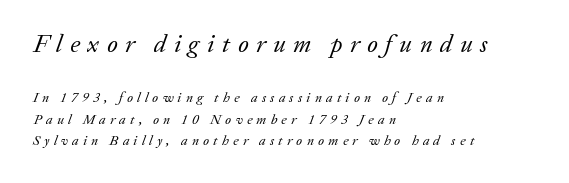
Q: Is the text bold? A: No.
Q: Is the text italic (slanted)? A: Yes, it leans right by about 20 degrees.
Q: Is the text underlined? A: No.
Q: How is the paragraph aligned? A: Left-aligned.
Q: Is the spacing between letters normal or unusually wide? A: Unusually wide.
Q: Is the spacing between lines tight, normal or loose? A: Normal.
Q: Which block of text is set in a larger size, the first (top) or the second (bottom)? A: The first (top) one.
